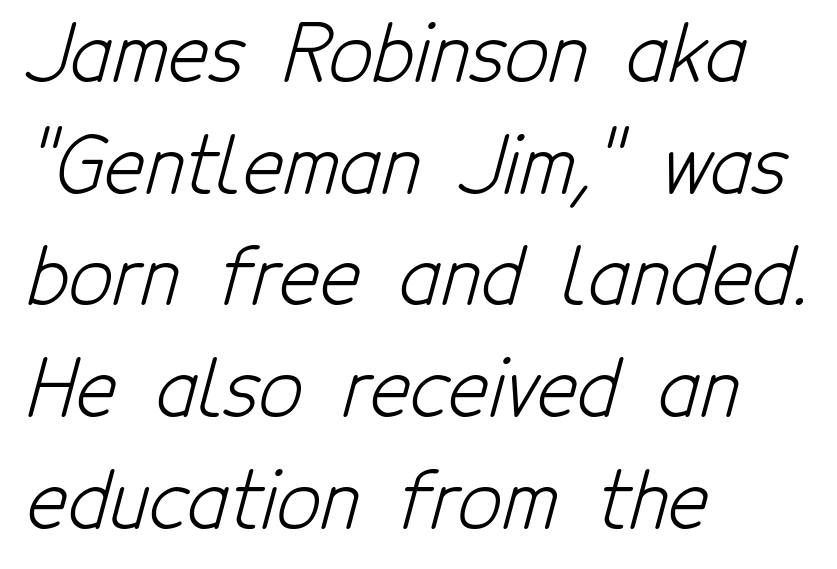
Q: Is the text bold? A: No.
Q: Is the typeface a serif or a sans-serif typeface? A: Sans-serif.
Q: Is the text underlined? A: No.
Q: How is the paragraph aligned? A: Left-aligned.
Q: Is the spacing between letters normal or unusually wide? A: Normal.
Q: Is the spacing between lines tight, normal or loose? A: Normal.
Q: Width (condensed, normal, or wide)? A: Condensed.
Q: Stroke contrast? A: Low.
Q: x-height? A: Medium.
Q: Monospaced? A: No.
